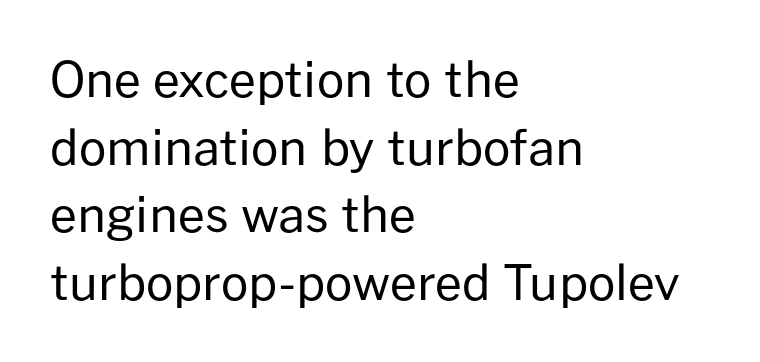
Where is the straight margin? On the left. Students, observe: this is what conventionally led text looks like. Unlike italic type, these characters show no tilt at all. Stroke mass is kept to a normal reading level or below.
